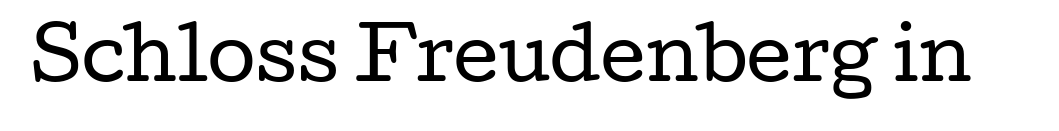
The image shows 70 px regular-weight, wide serif type, upright; set normal letter spacing, not underlined; low stroke contrast and a medium x-height.
